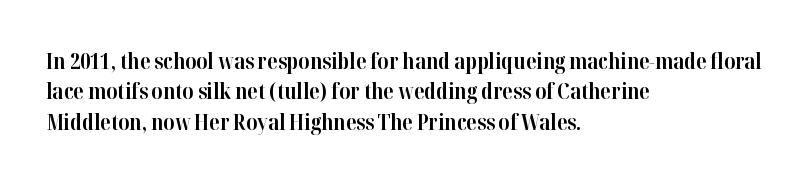
{"italic": "no", "bold": "yes", "underline": "no", "align": "left", "line_spacing": "normal", "line_spacing_ratio": 1.45, "letter_spacing": "normal", "letter_spacing_em": 0.0, "glyph_px": 21}
